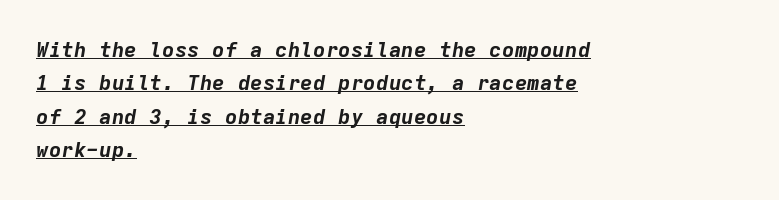
{"italic": "yes", "lean": "right", "slant_degrees": 9, "bold": "yes", "underline": "yes", "align": "left", "line_spacing": "normal", "line_spacing_ratio": 1.59, "letter_spacing": "normal", "letter_spacing_em": 0.0, "glyph_px": 21}
